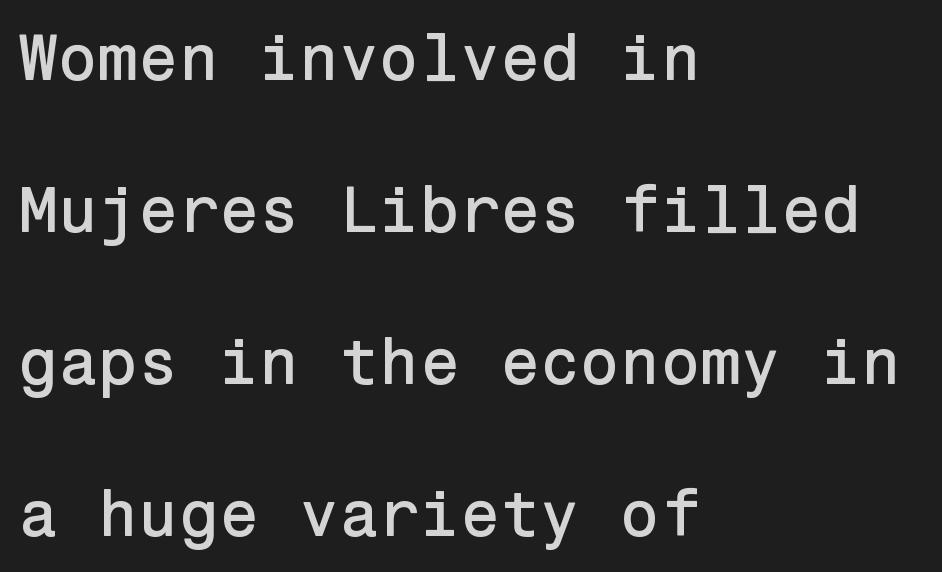
The image shows 65 px sans-serif type, upright; set left-aligned, loose line spacing (2.34x), normal letter spacing, not underlined; low stroke contrast and a medium x-height.
